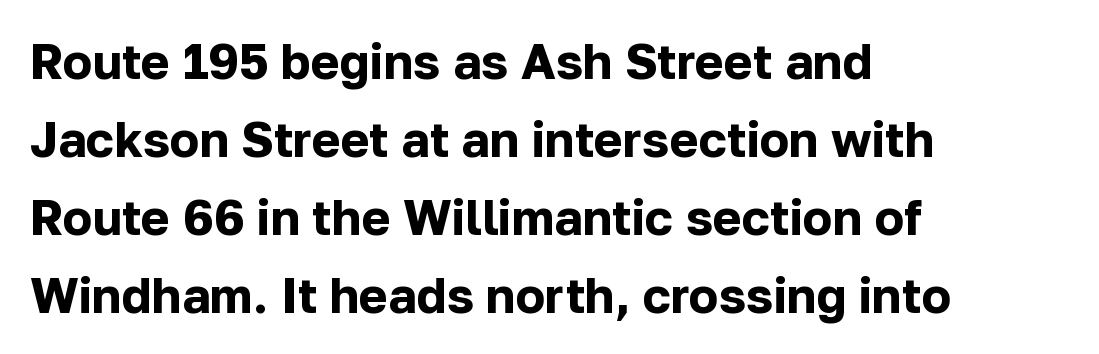
The image shows 49 px bold sans-serif type, upright; set left-aligned, normal line spacing (1.59x), normal letter spacing, not underlined; low stroke contrast and a medium x-height.
